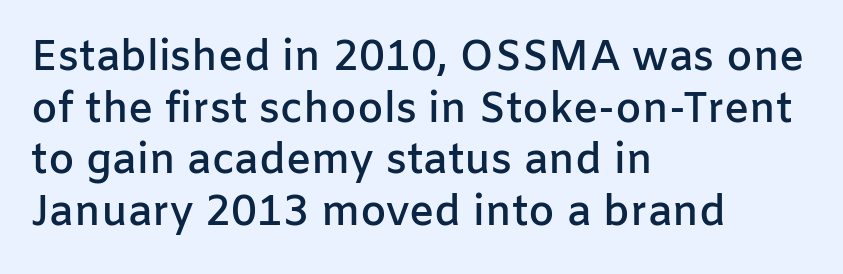
The image shows 42 px semibold sans-serif type, upright; set left-aligned, line spacing 1.23x, normal letter spacing, not underlined; low stroke contrast and a medium x-height.
